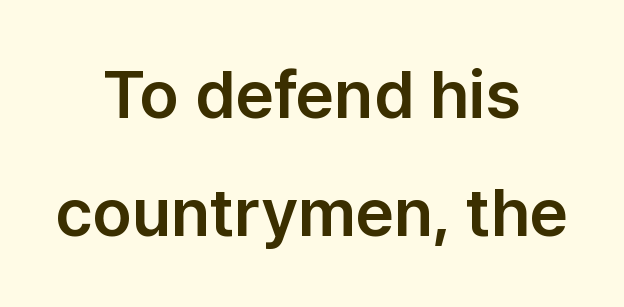
Q: Is the text italic (slanted)? A: No, it is upright.
Q: Is the typeface a serif or a sans-serif typeface? A: Sans-serif.
Q: Is the text underlined? A: No.
Q: How is the paragraph aligned? A: Centered.
Q: Is the spacing between letters normal or unusually wide? A: Normal.
Q: Width (condensed, normal, or wide)? A: Normal.
Q: Stroke contrast? A: Low.
Q: x-height? A: Medium.
Q: Monospaced? A: No.
